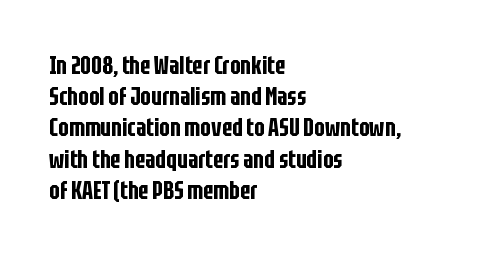
The image shows 25 px text type, upright; set left-aligned, normal line spacing (1.25x), normal letter spacing, not underlined.
